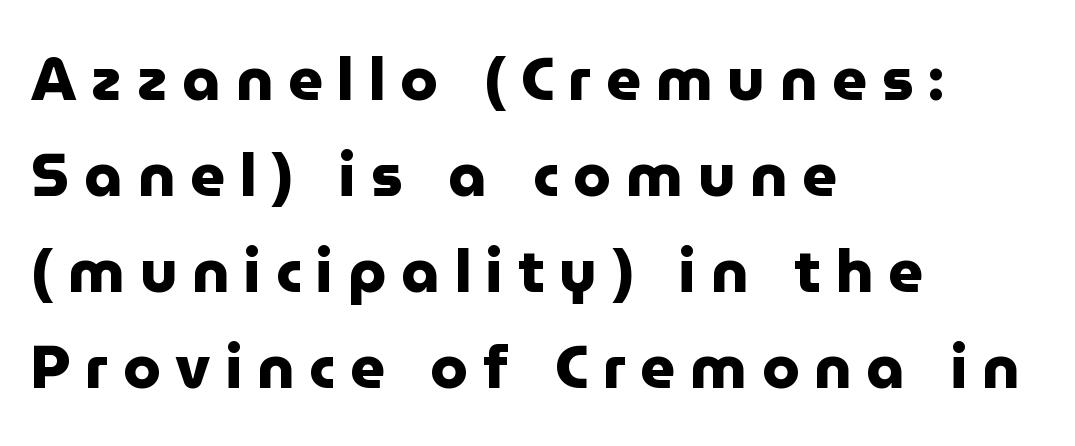
Tracking here is generous; glyphs stand well apart from one another. Has an underline been added? It has not. The face used here is a sans, in the tradition of grotesques and geometrics. Whoever set this chose a conventional vertical rhythm.
